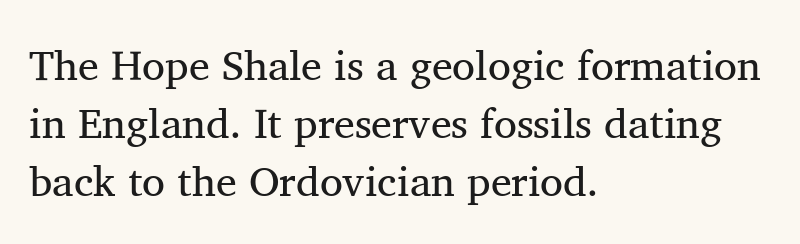
The typography opts for an upright posture over an oblique one. Notice how the passage keeps a crisp vertical edge on the left only. Stems and bowls with no extra thickness — not bold. The string is rendered with underlining switched off.
